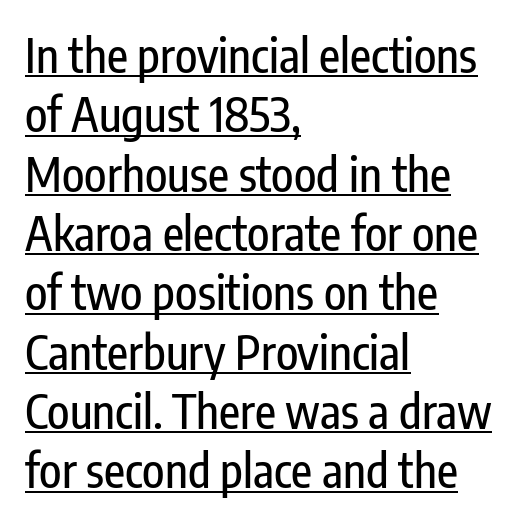
Q: Is the text italic (slanted)? A: No, it is upright.
Q: Is the typeface a serif or a sans-serif typeface? A: Sans-serif.
Q: Is the text underlined? A: Yes.
Q: How is the paragraph aligned? A: Left-aligned.
Q: Is the spacing between letters normal or unusually wide? A: Normal.
Q: Is the spacing between lines tight, normal or loose? A: Normal.
Q: Width (condensed, normal, or wide)? A: Condensed.
Q: Stroke contrast? A: Low.
Q: x-height? A: Medium.
Q: Monospaced? A: No.
